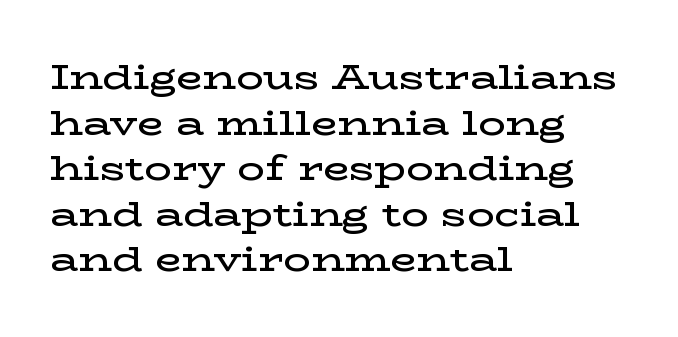
Q: Is the text bold? A: Semi-bold.
Q: Is the text italic (slanted)? A: No, it is upright.
Q: Is the typeface a serif or a sans-serif typeface? A: Serif.
Q: Is the text underlined? A: No.
Q: How is the paragraph aligned? A: Left-aligned.
Q: Is the spacing between letters normal or unusually wide? A: Normal.
Q: Is the spacing between lines tight, normal or loose? A: Normal.
Q: Width (condensed, normal, or wide)? A: Wide.
Q: Stroke contrast? A: Low.
Q: x-height? A: Medium.
Q: Monospaced? A: No.
